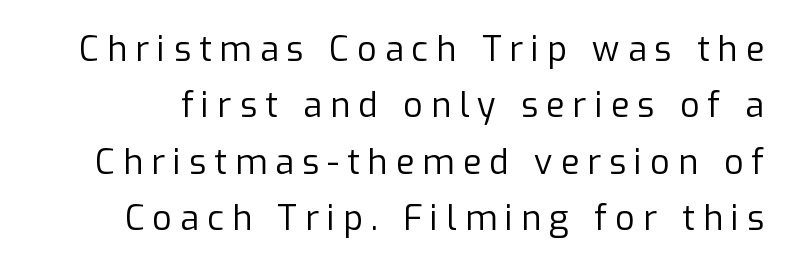
The image shows 34 px regular-weight sans-serif type, upright; set normal line spacing (1.66x), unusually wide letter spacing (+0.24 em), not underlined; low stroke contrast and a medium x-height.
